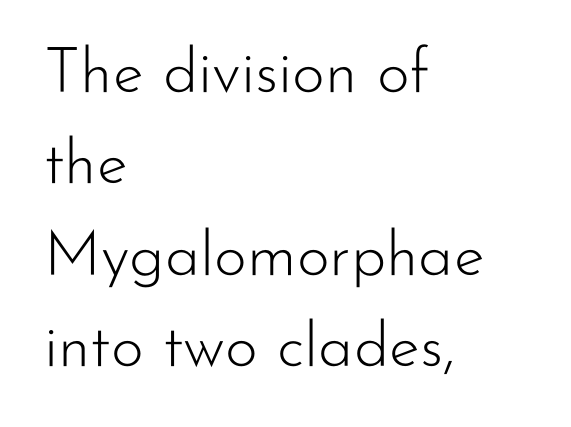
A clean baseline with only descenders dipping below it. The typesetting does not lean heavy: it is not bold. Posture: straight, roman, zero tilt. Reading down the column, the eye jumps a familiar distance to each next line. The text was rendered using a sans face with plain stroke endings. Does extra space separate the letters? No, they use regular spacing.
